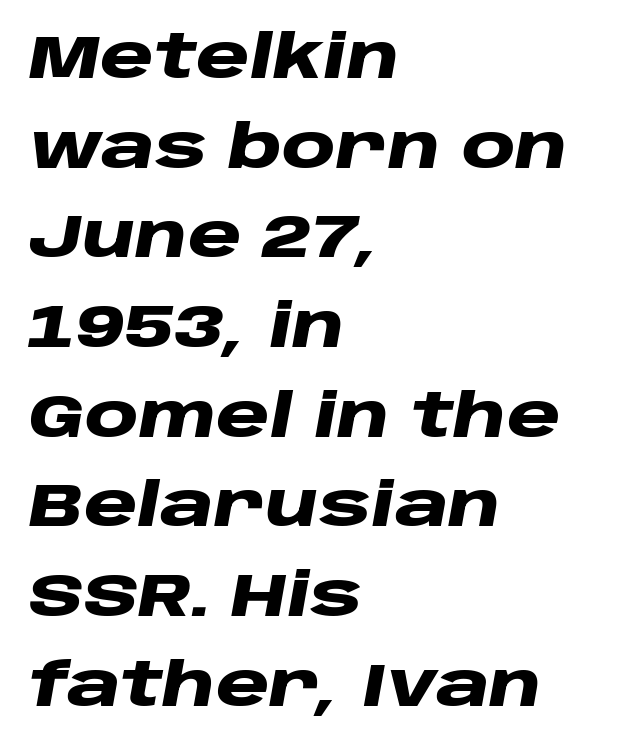
Q: Is the text bold? A: Yes.
Q: Is the text italic (slanted)? A: Yes, it leans right by about 10 degrees.
Q: Is the text underlined? A: No.
Q: How is the paragraph aligned? A: Left-aligned.
Q: Is the spacing between letters normal or unusually wide? A: Normal.
Q: Is the spacing between lines tight, normal or loose? A: Normal.
Q: Width (condensed, normal, or wide)? A: Wide.
Q: Stroke contrast? A: Low.
Q: x-height? A: Large.
Q: Monospaced? A: No.
